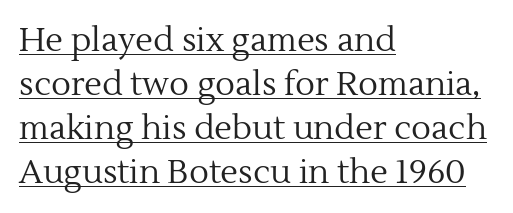
{"serif": "yes", "italic": "no", "bold": "no", "weight": "regular", "width": "normal", "x_height": "medium", "monospaced": "no", "underline": "yes", "align": "left", "line_spacing": "normal", "line_spacing_ratio": 1.33, "letter_spacing": "normal", "letter_spacing_em": 0.0, "glyph_px": 33}
